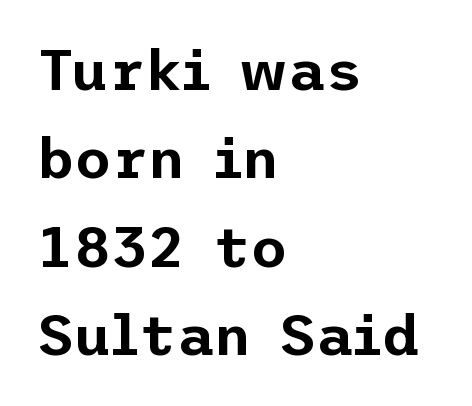
A student would call this left alignment; a typographer would say flush left, rag right. The passage shown stacks its lines at a standard gap. Compared with typical body copy, the letter spacing here is the same. Italic? Not at all — the glyphs are vertical.
